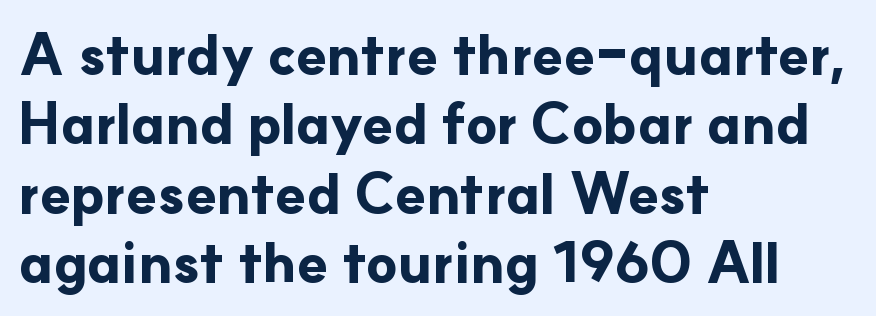
The image shows 56 px bold sans-serif type, upright; set left-aligned, line spacing 1.24x, normal letter spacing, not underlined; low stroke contrast and a small x-height.
